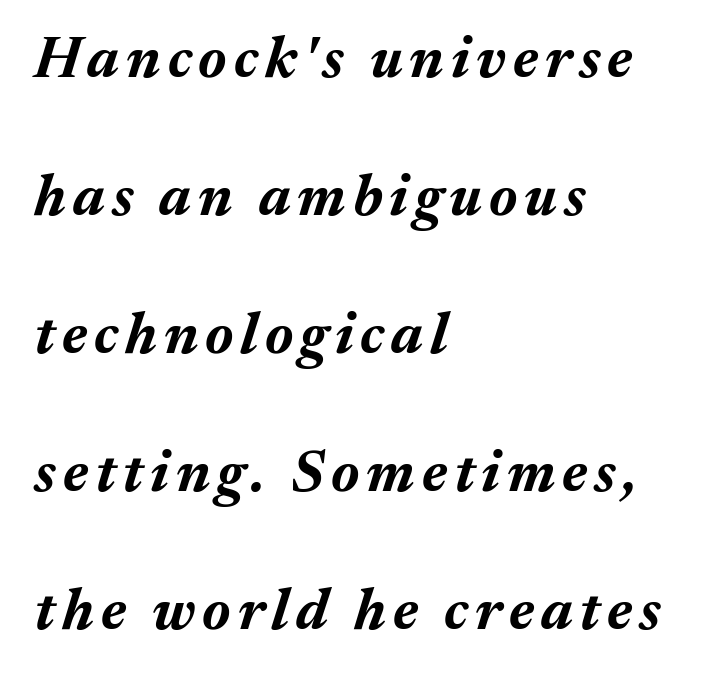
Q: Is the text bold? A: Yes.
Q: Is the text italic (slanted)? A: Yes, it leans right by about 17 degrees.
Q: Is the text underlined? A: No.
Q: How is the paragraph aligned? A: Left-aligned.
Q: Is the spacing between lines tight, normal or loose? A: Loose.
Q: Width (condensed, normal, or wide)? A: Normal.
Q: Stroke contrast? A: Medium.
Q: x-height? A: Medium.
Q: Monospaced? A: No.
